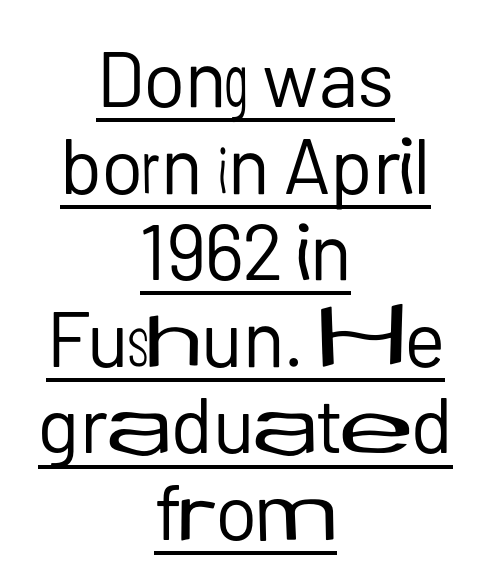
{"serif": "no", "italic": "no", "bold": "no", "weight": "regular", "width": "normal", "stroke_contrast": "low", "x_height": "medium", "monospaced": "no", "underline": "yes", "align": "center", "line_spacing": "tight", "line_spacing_ratio": 1.11, "letter_spacing": "normal", "letter_spacing_em": 0.0, "glyph_px": 78}
